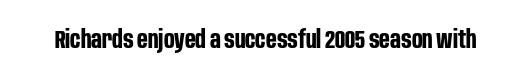
Q: Is the text bold? A: Yes.
Q: Is the text italic (slanted)? A: No, it is upright.
Q: Is the text underlined? A: No.
Q: Is the spacing between letters normal or unusually wide? A: Normal.
